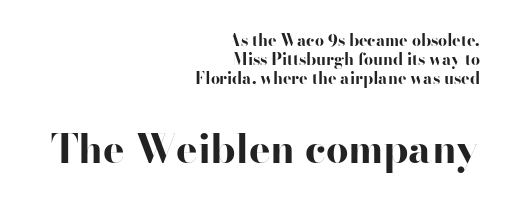
Q: Is the text bold? A: Yes.
Q: Is the text italic (slanted)? A: No, it is upright.
Q: Is the typeface a serif or a sans-serif typeface? A: Sans-serif.
Q: Is the text underlined? A: No.
Q: How is the paragraph aligned? A: Right-aligned.
Q: Is the spacing between letters normal or unusually wide? A: Normal.
Q: Which block of text is set in a larger size, the first (top) or the second (bottom)? A: The second (bottom) one.
Q: Width (condensed, normal, or wide)? A: Wide.
Q: Stroke contrast? A: High.
Q: x-height? A: Small.
Q: Monospaced? A: No.
